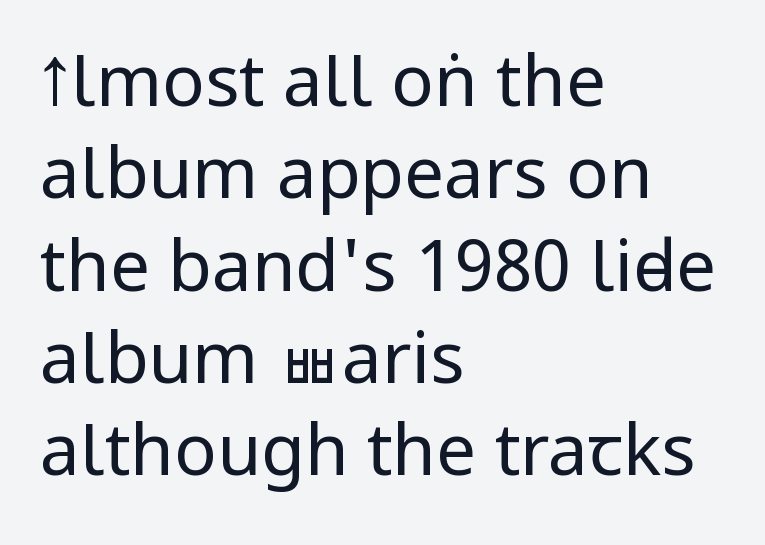
The image shows 71 px regular-weight, condensed sans-serif type, upright; set left-aligned, normal line spacing (1.3x), normal letter spacing, not underlined; low stroke contrast.
